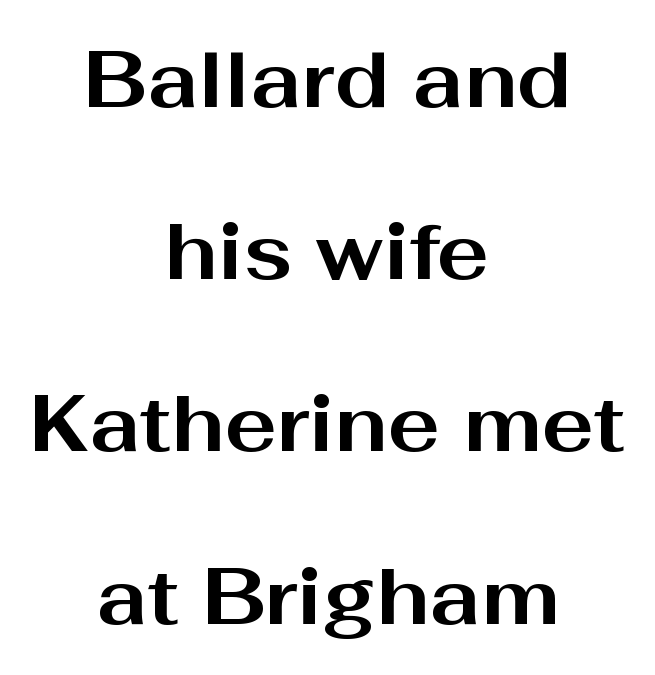
{"serif": "no", "italic": "no", "bold": "yes", "weight": "bold", "width": "wide", "stroke_contrast": "medium", "x_height": "medium", "monospaced": "no", "underline": "no", "align": "center", "line_spacing": "loose", "line_spacing_ratio": 2.18, "letter_spacing": "normal", "letter_spacing_em": 0.0, "glyph_px": 79}
